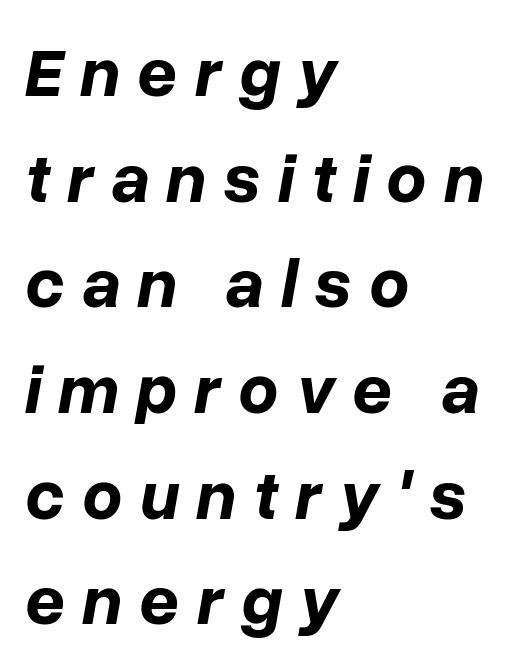
{"italic": "yes", "lean": "right", "slant_degrees": 10, "bold": "yes", "weight": "bold", "width": "normal", "stroke_contrast": "low", "x_height": "medium", "monospaced": "no", "underline": "no", "align": "left", "line_spacing": "normal", "line_spacing_ratio": 1.51, "letter_spacing": "wide", "letter_spacing_em": 0.24, "glyph_px": 70}
